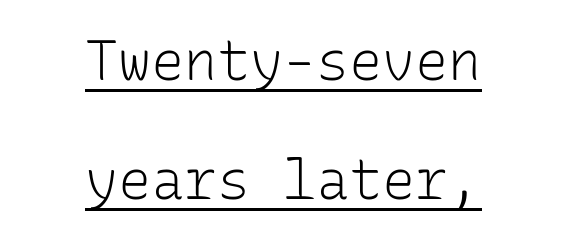
The image shows 55 px light sans-serif type, upright, monospaced; set centered, loose line spacing (2.17x), normal letter spacing, underlined; low stroke contrast and a medium x-height.
